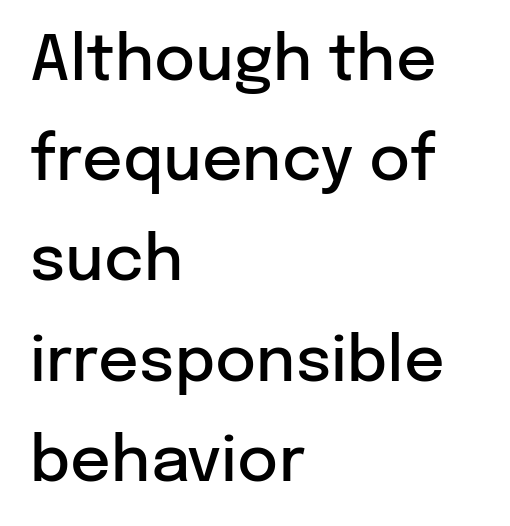
A typesetter would call this proportional, since set widths differ per character. The axis of the letterforms is exactly vertical. Does the leading feel generous? No, just average. In terms of letterspacing, this is plain default setting. The characters look somewhat weighty, a semibold short of true bold.
